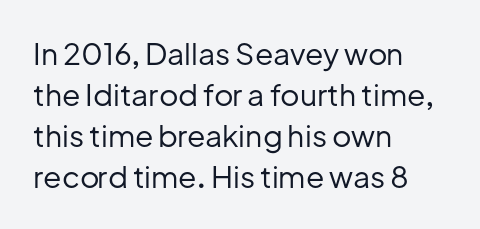
{"serif": "no", "italic": "no", "bold": "no", "weight": "regular", "width": "normal", "stroke_contrast": "low", "x_height": "medium", "monospaced": "no", "underline": "no", "align": "left", "line_spacing": "normal", "line_spacing_ratio": 1.37, "letter_spacing": "normal", "letter_spacing_em": 0.0, "glyph_px": 30}
